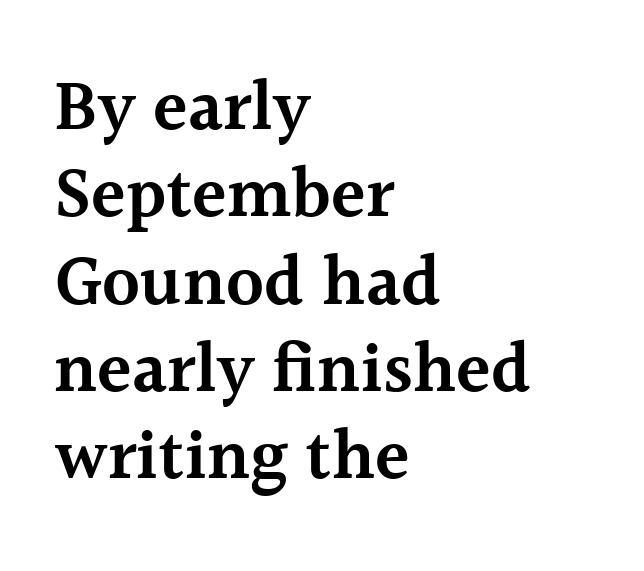
Is the letter spacing exaggerated? No — it looks like the ordinary default. The lettering holds an erect, upright posture throughout. Check where the strokes stop: tiny serifs finish them off. Caption: semibold face, moderately heavy strokes. Leftover space on each line is placed entirely after the last word.
